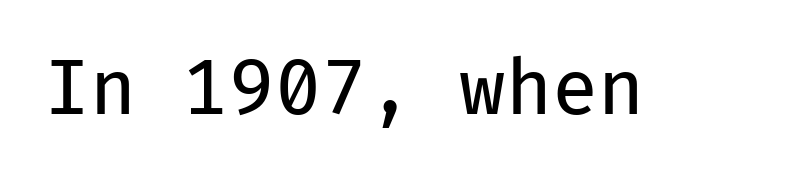
The image shows 75 px regular-weight sans-serif type, upright, monospaced; set normal letter spacing, not underlined; low stroke contrast and a medium x-height.
